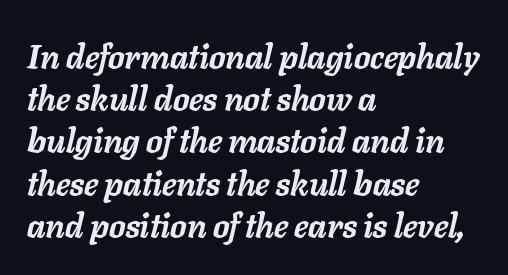
Q: Is the text bold? A: Yes.
Q: Is the text italic (slanted)? A: Yes, it leans right by about 11 degrees.
Q: Is the text underlined? A: No.
Q: How is the paragraph aligned? A: Left-aligned.
Q: Is the spacing between letters normal or unusually wide? A: Normal.
Q: Is the spacing between lines tight, normal or loose? A: Normal.
Q: Width (condensed, normal, or wide)? A: Normal.
Q: Stroke contrast? A: Low.
Q: x-height? A: Medium.
Q: Monospaced? A: No.
